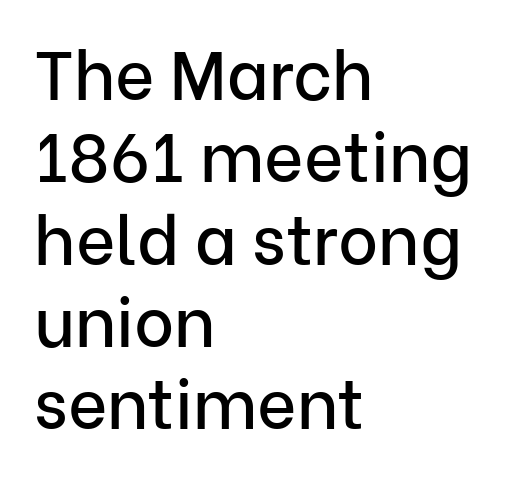
The image shows 68 px sans-serif type, upright; set left-aligned, line spacing 1.21x, normal letter spacing, not underlined; low stroke contrast and a medium x-height.
